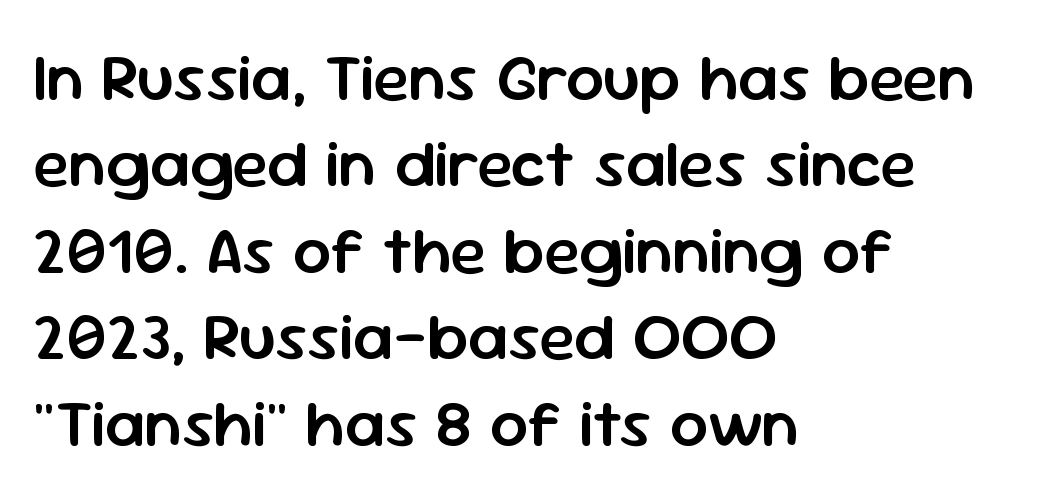
{"serif": "no", "italic": "no", "bold": "semi", "weight": "semibold", "width": "normal", "stroke_contrast": "low", "x_height": "medium", "monospaced": "no", "underline": "no", "align": "left", "line_spacing": "normal", "line_spacing_ratio": 1.29, "letter_spacing": "normal", "letter_spacing_em": 0.0, "glyph_px": 67}
